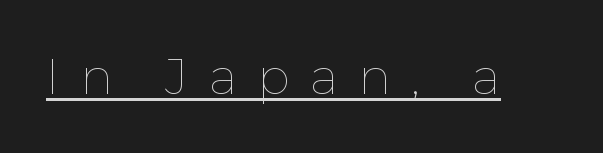
The image shows 49 px thin type, upright; set unusually wide letter spacing (+0.41 em), underlined; low stroke contrast and a medium x-height.
